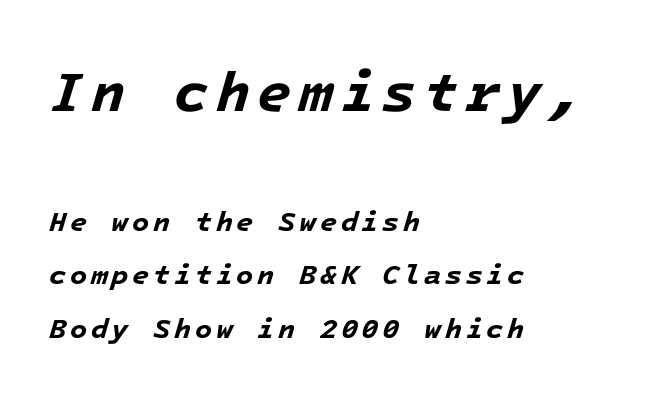
The image shows 56 px bold type, italic (leaning right), monospaced; set left-aligned, loose line spacing (1.9x), not underlined; the first (top) block is 2.0x larger; low stroke contrast and a medium x-height.
